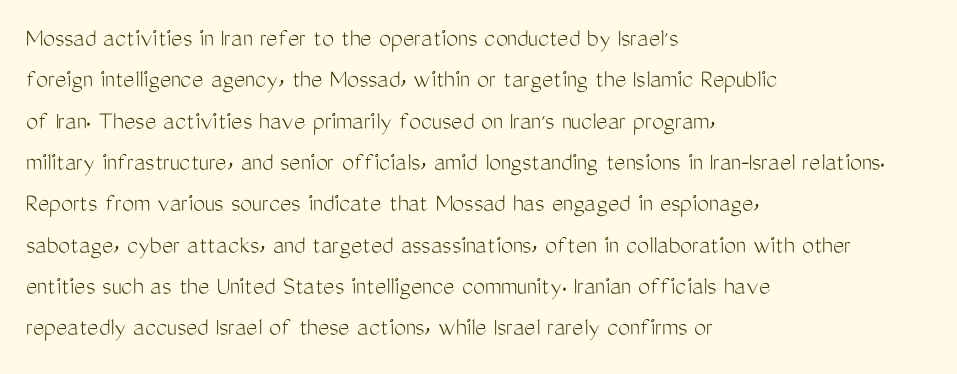
The image shows 27 px text type, upright; set left-aligned, normal line spacing (1.53x), normal letter spacing, not underlined.
